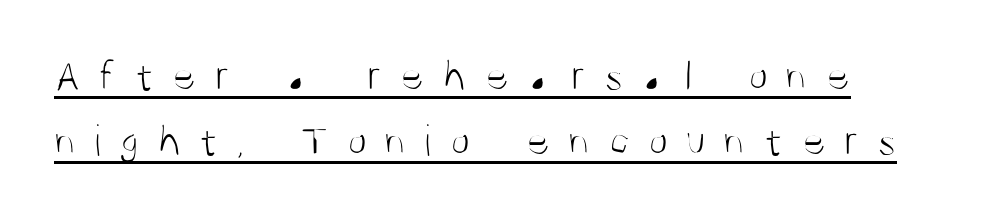
The image shows 45 px light, condensed sans-serif type, upright; set normal line spacing (1.45x), unusually wide letter spacing (+0.4 em), underlined; medium stroke contrast and a large x-height.
